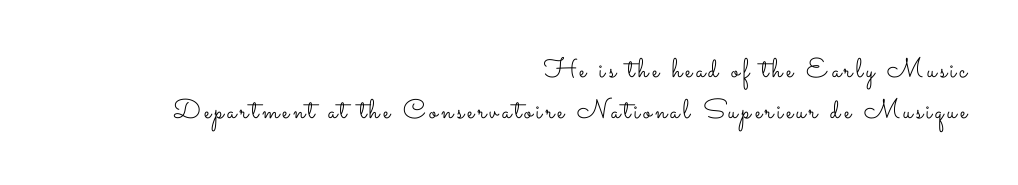
{"bold": "no", "underline": "no", "align": "right", "line_spacing": "normal", "line_spacing_ratio": 1.52, "glyph_px": 27}
